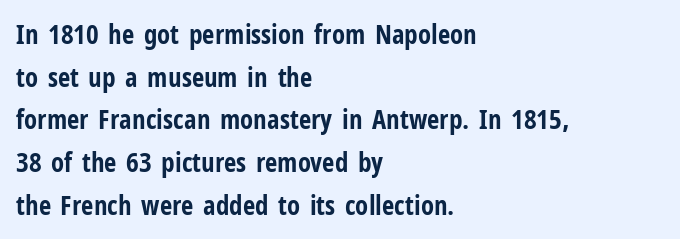
{"italic": "no", "bold": "yes", "underline": "no", "align": "left", "line_spacing": "normal", "line_spacing_ratio": 1.58, "letter_spacing": "normal", "letter_spacing_em": 0.0, "glyph_px": 27}
